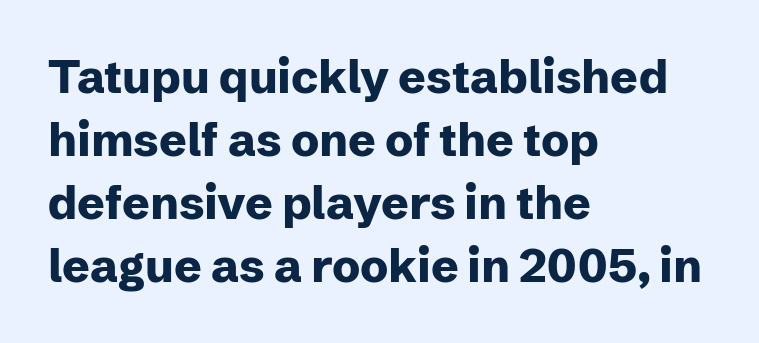
Q: Is the text bold? A: Yes.
Q: Is the text italic (slanted)? A: No, it is upright.
Q: Is the typeface a serif or a sans-serif typeface? A: Sans-serif.
Q: Is the text underlined? A: No.
Q: How is the paragraph aligned? A: Left-aligned.
Q: Is the spacing between letters normal or unusually wide? A: Normal.
Q: Is the spacing between lines tight, normal or loose? A: Normal.
Q: Width (condensed, normal, or wide)? A: Normal.
Q: Stroke contrast? A: Low.
Q: x-height? A: Medium.
Q: Monospaced? A: No.
